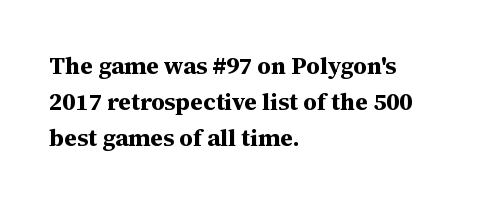
Q: Is the text bold? A: Yes.
Q: Is the text italic (slanted)? A: No, it is upright.
Q: Is the text underlined? A: No.
Q: How is the paragraph aligned? A: Left-aligned.
Q: Is the spacing between letters normal or unusually wide? A: Normal.
Q: Is the spacing between lines tight, normal or loose? A: Normal.
